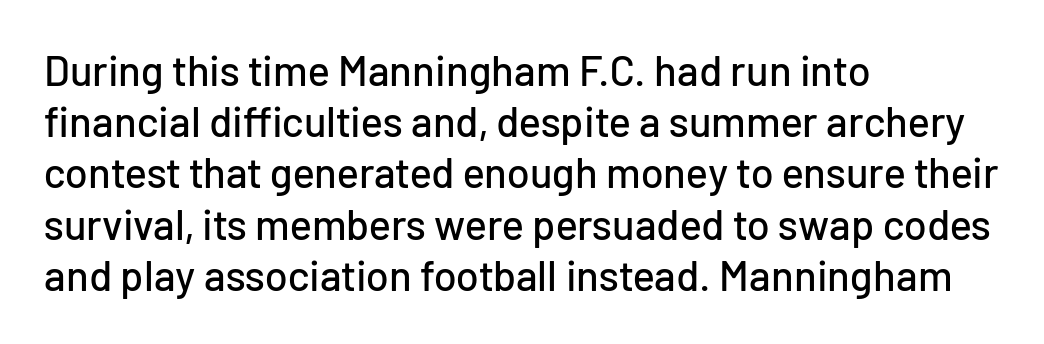
{"serif": "no", "italic": "no", "width": "normal", "stroke_contrast": "low", "x_height": "medium", "monospaced": "no", "underline": "no", "align": "left", "line_spacing_ratio": 1.22, "letter_spacing": "normal", "letter_spacing_em": 0.0, "glyph_px": 42}
